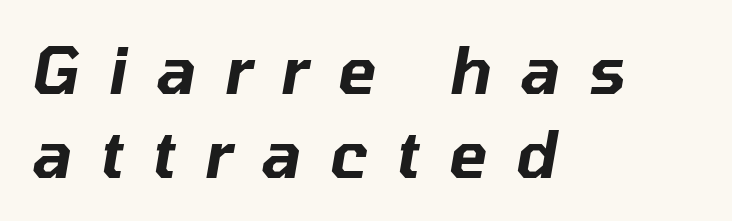
{"italic": "yes", "lean": "right", "slant_degrees": 10, "width": "normal", "stroke_contrast": "low", "x_height": "medium", "monospaced": "no", "underline": "no", "align": "left", "line_spacing": "normal", "line_spacing_ratio": 1.31, "letter_spacing": "wide", "letter_spacing_em": 0.45, "glyph_px": 64}
